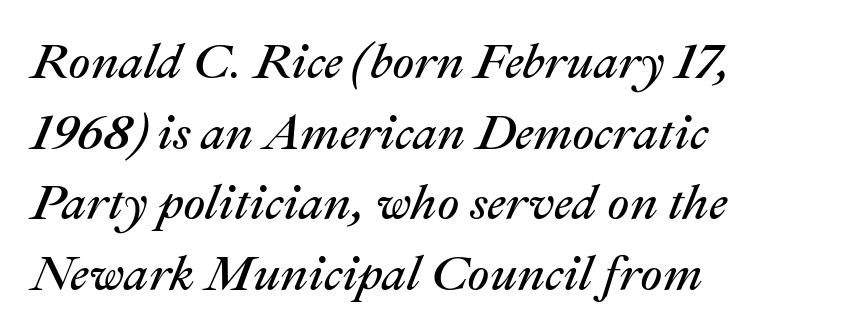
{"italic": "yes", "lean": "right", "slant_degrees": 22, "bold": "no", "weight": "regular", "width": "normal", "stroke_contrast": "medium", "x_height": "medium", "monospaced": "no", "underline": "no", "align": "left", "line_spacing": "normal", "line_spacing_ratio": 1.44, "letter_spacing": "normal", "letter_spacing_em": 0.0, "glyph_px": 49}
